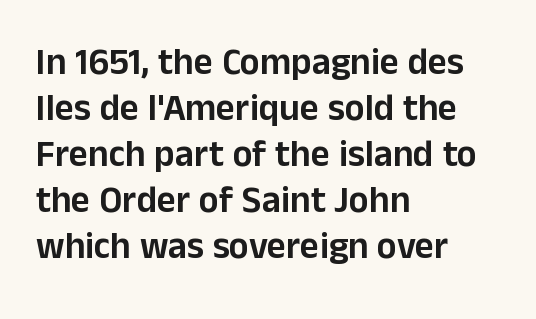
{"serif": "no", "italic": "no", "width": "normal", "stroke_contrast": "low", "x_height": "medium", "monospaced": "no", "underline": "no", "align": "left", "line_spacing_ratio": 1.24, "letter_spacing": "normal", "letter_spacing_em": 0.0, "glyph_px": 37}
